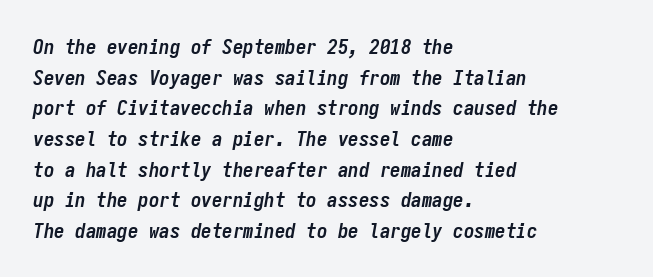
{"italic": "yes", "lean": "right", "slant_degrees": 9, "bold": "yes", "underline": "no", "align": "left", "line_spacing": "normal", "line_spacing_ratio": 1.46, "letter_spacing": "normal", "letter_spacing_em": 0.0, "glyph_px": 21}
